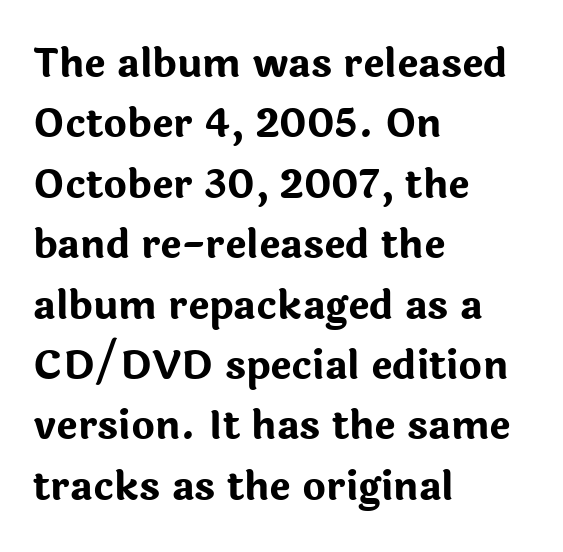
The rendering keeps characters at their native spacing. Thick stems and heavy bowls — unmistakably bold. The rag falls on the right side of this text block. Character widths vary here, with narrow letters taking less room than wide ones.
